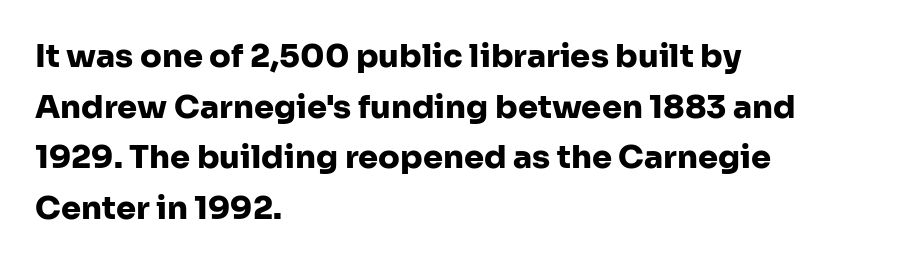
{"serif": "no", "italic": "no", "bold": "yes", "weight": "heavy", "width": "normal", "stroke_contrast": "low", "x_height": "medium", "monospaced": "no", "underline": "no", "align": "left", "line_spacing": "normal", "line_spacing_ratio": 1.58, "letter_spacing": "normal", "letter_spacing_em": 0.0, "glyph_px": 32}
